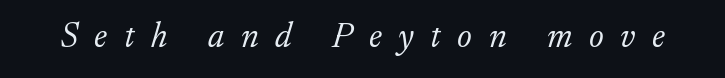
{"serif": "yes", "italic": "yes", "lean": "right", "slant_degrees": 17, "bold": "no", "weight": "light", "width": "normal", "stroke_contrast": "low", "x_height": "small", "monospaced": "no", "underline": "no", "letter_spacing": "wide", "letter_spacing_em": 0.47, "glyph_px": 35}
